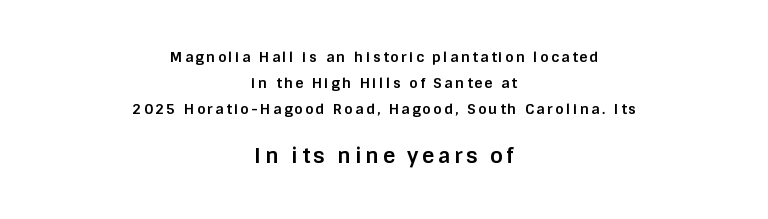
The image shows 21 px bold type, upright; set centered, line spacing 1.85x, not underlined; the second (bottom) block is 1.5x larger.
